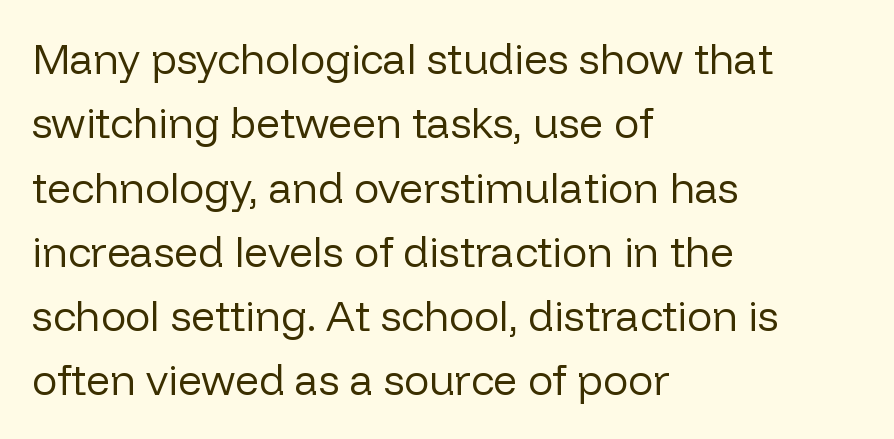
{"serif": "no", "italic": "no", "bold": "no", "weight": "regular", "width": "normal", "stroke_contrast": "low", "x_height": "medium", "monospaced": "no", "underline": "no", "align": "left", "line_spacing": "normal", "line_spacing_ratio": 1.53, "letter_spacing": "normal", "letter_spacing_em": 0.0, "glyph_px": 42}
